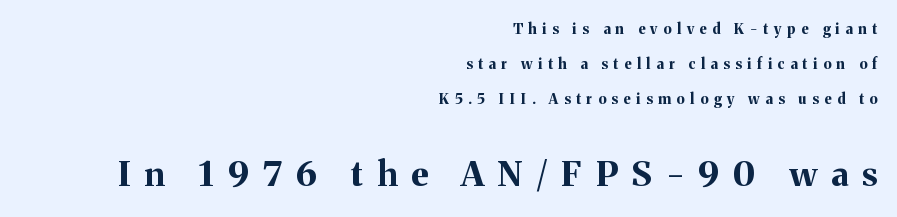
The axis of the letterforms is exactly vertical. Typeset ragged left — the right edge is the straight one. Baseline-to-baseline distance is far greater than the letter height. A typesetter would label this face a serif. I'd describe the lettering as bold — thick and assertive.
